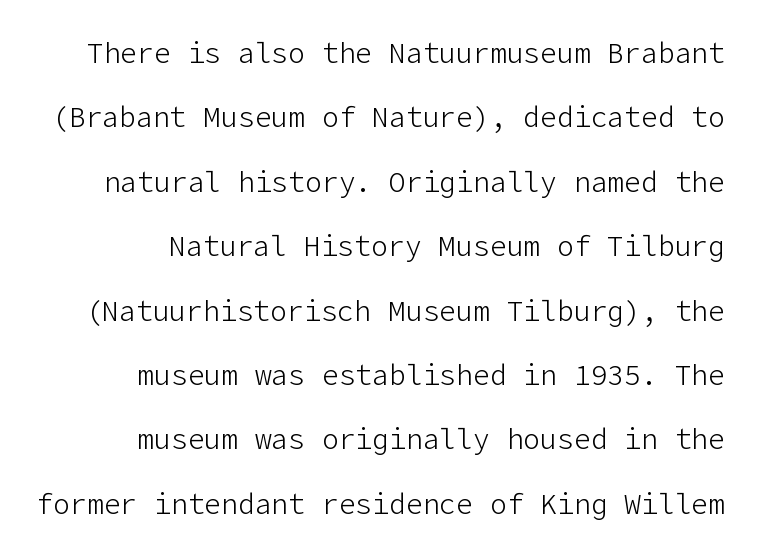
{"serif": "no", "italic": "no", "bold": "no", "weight": "light", "width": "normal", "stroke_contrast": "low", "x_height": "medium", "underline": "no", "line_spacing": "loose", "line_spacing_ratio": 2.3, "letter_spacing": "normal", "letter_spacing_em": 0.0, "glyph_px": 28}
